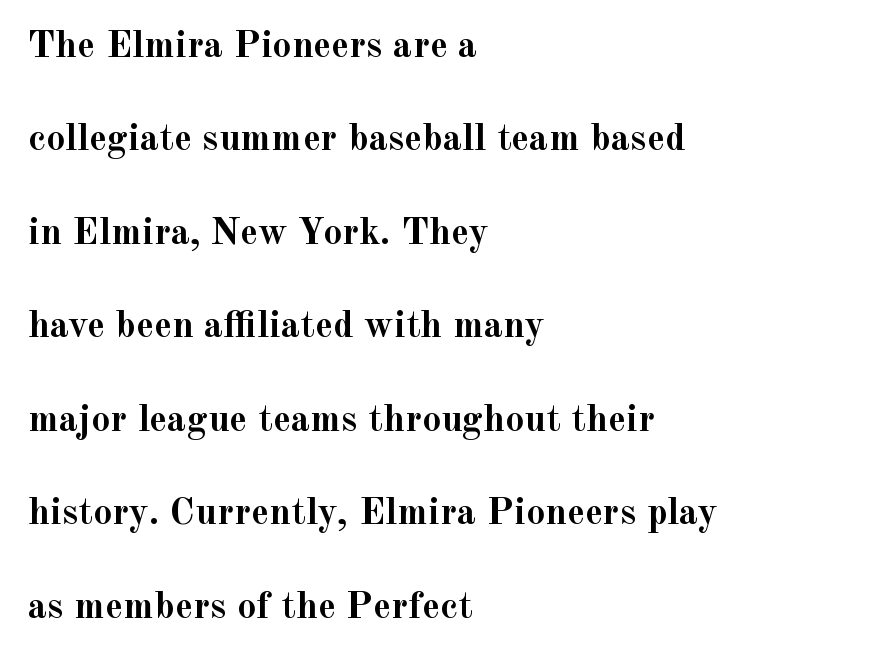
Is the type bold? Yes — the strokes are clearly thick and heavy. Caption: standard tracking, unaltered. Regarding leading, the lines here are spaced well apart. The gap between lines stays unmarked. The rendering anchors every line to the left-hand side. This rendering employs a face with finishing strokes, i.e., a serif.
